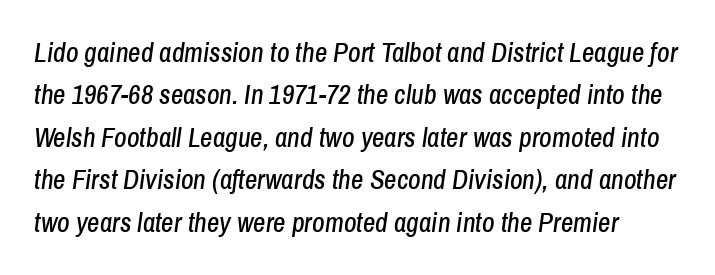
An italicized treatment has been applied to the whole sample. The horizontal fit of the characters is conventional and even. The specimen omits any rule beneath the text block's lines. A typesetter would call this leading conventional body-copy spacing.
